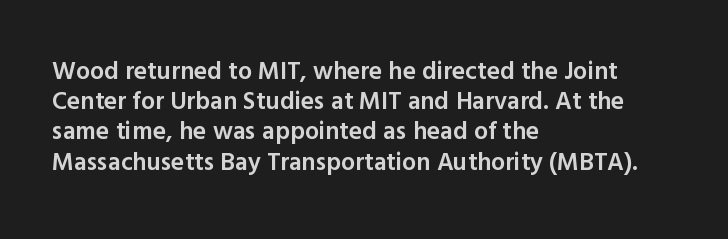
Q: Is the text bold? A: Semi-bold.
Q: Is the text italic (slanted)? A: No, it is upright.
Q: Is the text underlined? A: No.
Q: How is the paragraph aligned? A: Left-aligned.
Q: Is the spacing between letters normal or unusually wide? A: Normal.
